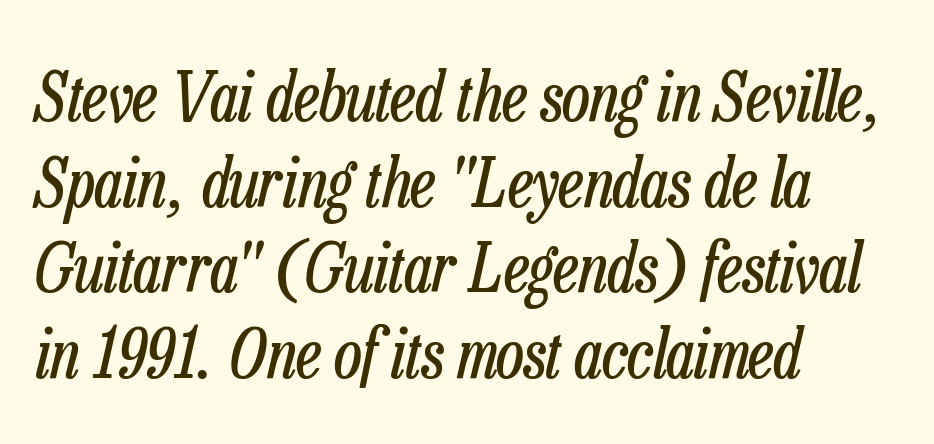
Q: Is the text bold? A: No.
Q: Is the text italic (slanted)? A: Yes, it leans right by about 13 degrees.
Q: Is the text underlined? A: No.
Q: How is the paragraph aligned? A: Left-aligned.
Q: Is the spacing between letters normal or unusually wide? A: Normal.
Q: Is the spacing between lines tight, normal or loose? A: Normal.
Q: Width (condensed, normal, or wide)? A: Condensed.
Q: Stroke contrast? A: Low.
Q: x-height? A: Medium.
Q: Monospaced? A: No.
